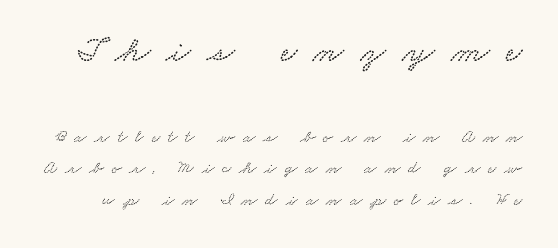
Each row of text sits above clean, open space. How are the letters spaced? Widely, with obvious added tracking. A typesetter would call this proportional, since set widths differ per character. Visually, the top section dominates because its glyphs are scaled up.
